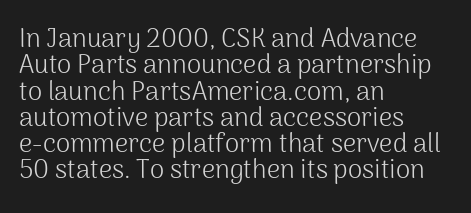
{"italic": "no", "bold": "no", "underline": "no", "align": "left", "line_spacing": "tight", "line_spacing_ratio": 1.01, "letter_spacing": "normal", "letter_spacing_em": 0.0, "glyph_px": 26}
